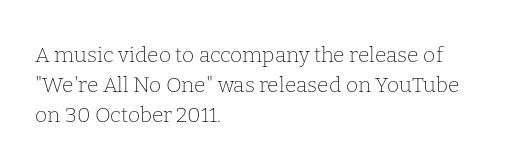
{"italic": "no", "bold": "no", "underline": "no", "align": "left", "line_spacing": "normal", "line_spacing_ratio": 1.44, "letter_spacing": "normal", "letter_spacing_em": 0.0, "glyph_px": 21}
